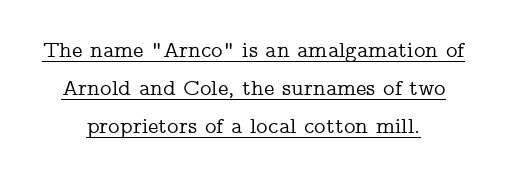
Q: Is the text italic (slanted)? A: No, it is upright.
Q: Is the text underlined? A: Yes.
Q: How is the paragraph aligned? A: Centered.
Q: Is the spacing between letters normal or unusually wide? A: Normal.
